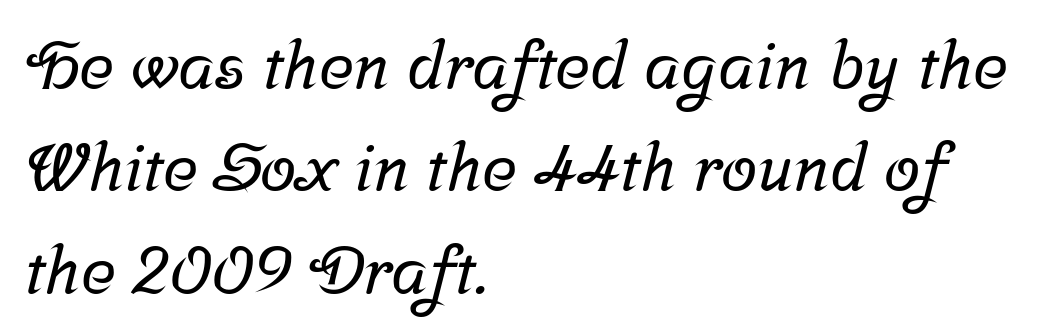
{"width": "normal", "stroke_contrast": "low", "x_height": "medium", "monospaced": "no", "underline": "no", "align": "left", "line_spacing": "normal", "line_spacing_ratio": 1.55, "letter_spacing": "normal", "letter_spacing_em": 0.0, "glyph_px": 66}
